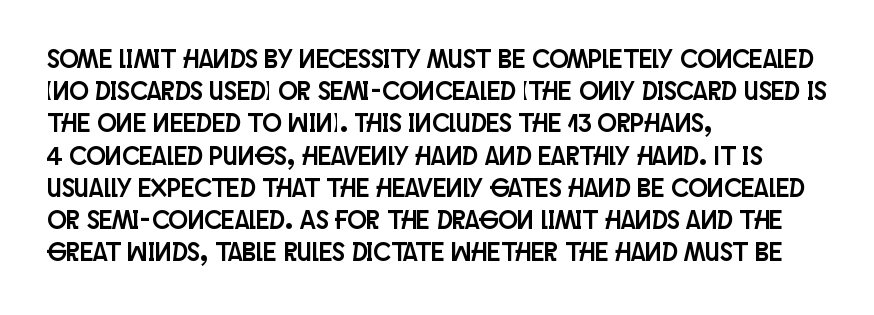
Q: Is the text italic (slanted)? A: No, it is upright.
Q: Is the text underlined? A: No.
Q: How is the paragraph aligned? A: Left-aligned.
Q: Is the spacing between letters normal or unusually wide? A: Normal.
